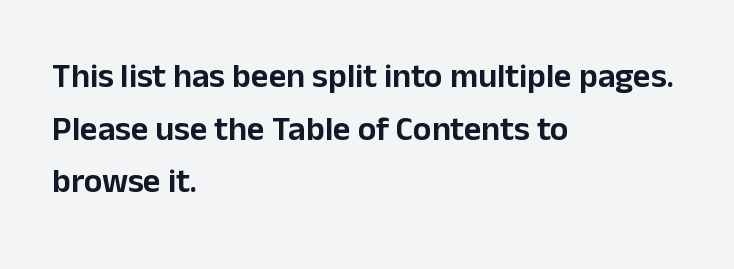
The image shows 34 px sans-serif type, upright; set left-aligned, normal line spacing (1.55x), normal letter spacing, not underlined; low stroke contrast and a medium x-height.
